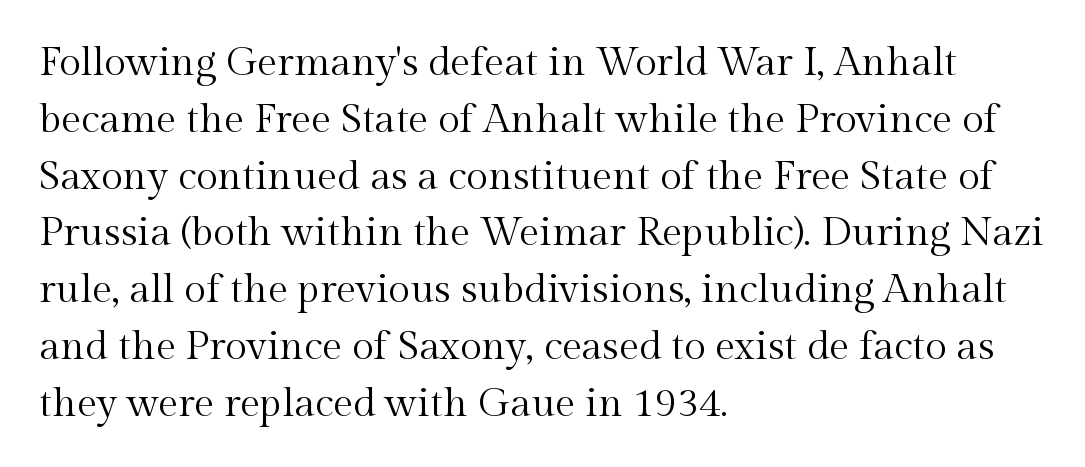
Q: Is the text bold? A: No.
Q: Is the text italic (slanted)? A: No, it is upright.
Q: Is the typeface a serif or a sans-serif typeface? A: Serif.
Q: Is the text underlined? A: No.
Q: How is the paragraph aligned? A: Left-aligned.
Q: Is the spacing between letters normal or unusually wide? A: Normal.
Q: Is the spacing between lines tight, normal or loose? A: Normal.
Q: Width (condensed, normal, or wide)? A: Normal.
Q: x-height? A: Medium.
Q: Monospaced? A: No.
